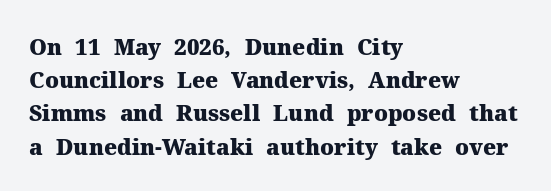
{"italic": "no", "bold": "yes", "underline": "no", "align": "left", "line_spacing": "normal", "line_spacing_ratio": 1.51, "letter_spacing": "normal", "letter_spacing_em": 0.0, "glyph_px": 22}
